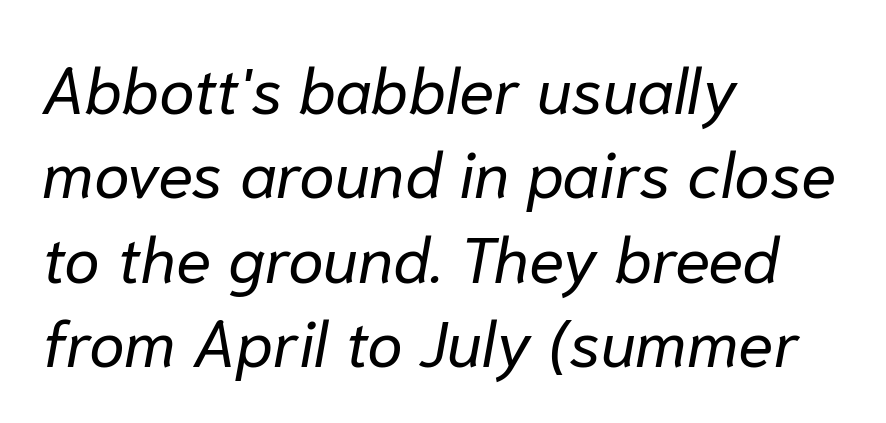
{"italic": "yes", "lean": "right", "slant_degrees": 10, "bold": "no", "weight": "regular", "width": "normal", "stroke_contrast": "low", "x_height": "medium", "monospaced": "no", "underline": "no", "align": "left", "line_spacing": "normal", "line_spacing_ratio": 1.3, "letter_spacing": "normal", "letter_spacing_em": 0.0, "glyph_px": 65}
